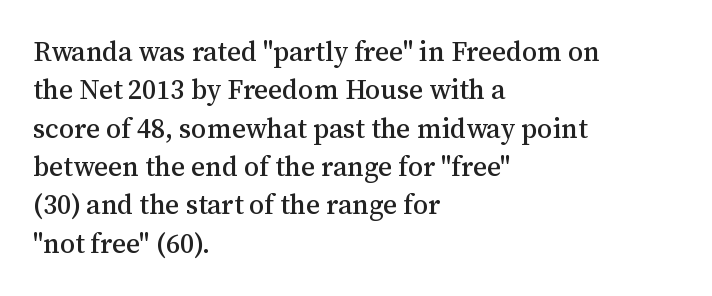
The image shows 27 px text type, upright; set left-aligned, normal line spacing (1.42x), normal letter spacing, not underlined.
